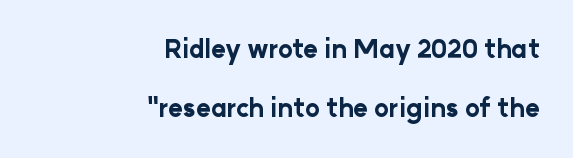
Horizontally, the lines are justified to the trailing edge only. The block of text is sparse from top to bottom, with ample space between rows. How are the letters spaced? Ordinarily, with no added tracking. Bare-footed words on every line. No italicization has been applied; the sample stays upright. Is the type bold? Yes — the strokes are clearly thick and heavy.
